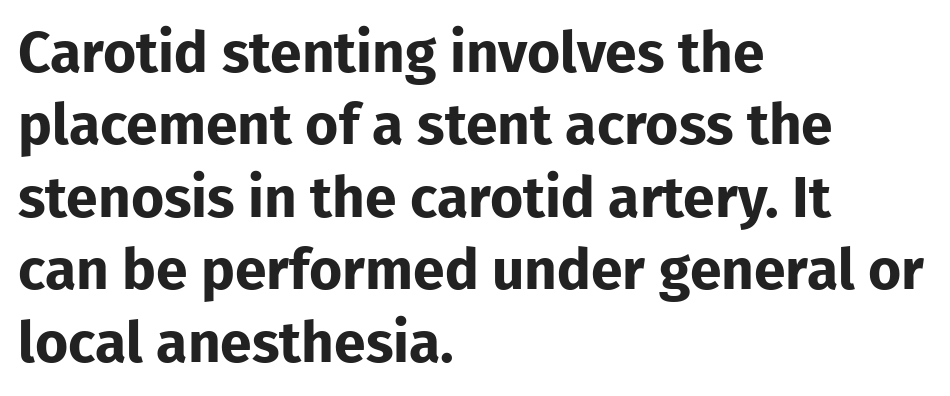
In terms of weight, the rendering is a true, heavy bold. Classification — sans serif. No italicization has been applied; the sample stays upright. The type is set solid horizontally, with unmodified tracking. Is this a fixed-width face? No — the glyphs have proportional, varying widths. Whoever set this chose a conventional vertical rhythm.
